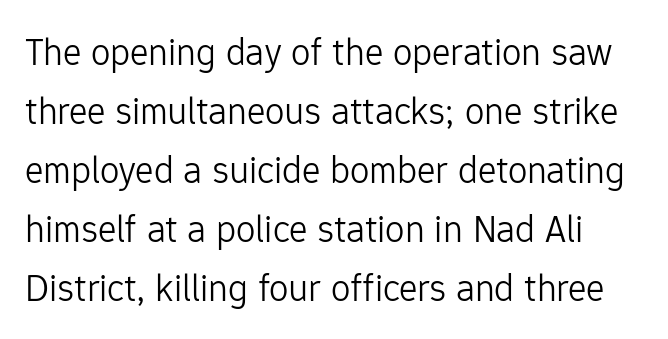
Nobody touched the tracking dial on this one. Each new line begins a customary step beneath the previous one. The font sits on the lighter half of the weight spectrum, regular included. Quick note: underline off. The rendering uses natural spacing where letterforms have individual widths. Grotesque or geometric, the face here clearly has no serifs.
